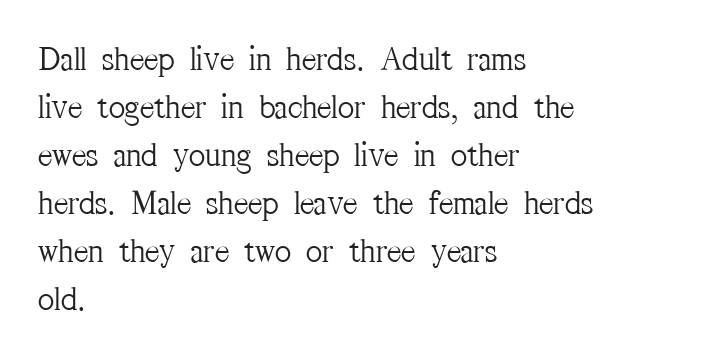
This sample uses an upright cut, with every glyph sitting square on the baseline. Heft: none added — not bold. The specimen omits any rule beneath the text block's lines. The characters display serif detailing at their extremities. Each word holds together tightly as a unit, with standard inter-letter gaps. This sample keeps an unexceptional amount of space between lines.
